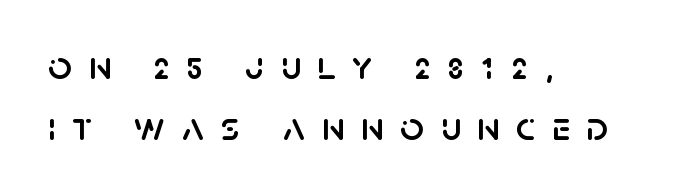
{"serif": "no", "italic": "no", "width": "normal", "stroke_contrast": "low", "x_height": "large", "monospaced": "no", "underline": "no", "align": "left", "line_spacing": "normal", "line_spacing_ratio": 1.5, "letter_spacing": "wide", "letter_spacing_em": 0.4, "glyph_px": 41}
